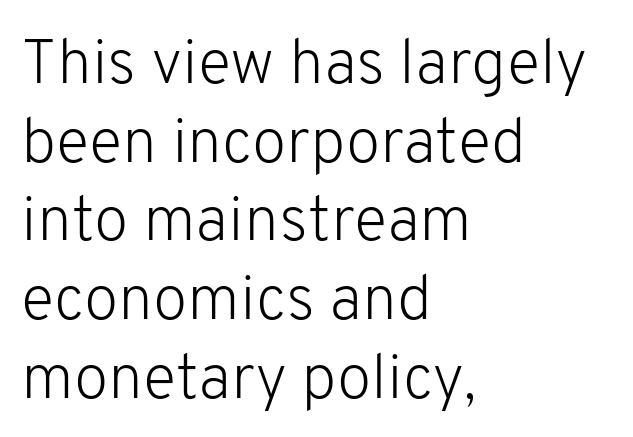
Caption: multi-line text, flush left, ragged right. Vertical spacing — default. Each letter's strokes conclude bluntly, with no projecting serifs. Designer's note — italics off, roman on. These glyphs show unthickened strokes, regular width or finer.
